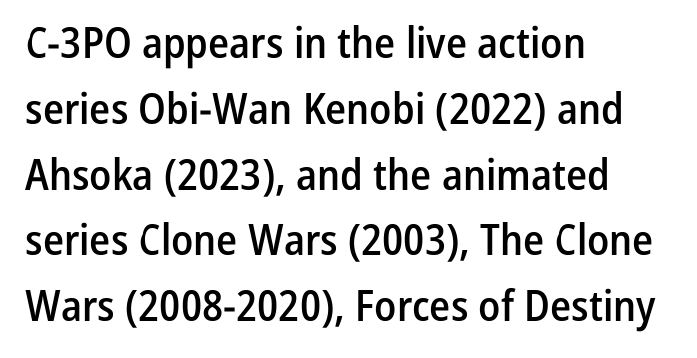
Q: Is the text bold? A: Semi-bold.
Q: Is the text italic (slanted)? A: No, it is upright.
Q: Is the typeface a serif or a sans-serif typeface? A: Sans-serif.
Q: Is the text underlined? A: No.
Q: How is the paragraph aligned? A: Left-aligned.
Q: Is the spacing between letters normal or unusually wide? A: Normal.
Q: Is the spacing between lines tight, normal or loose? A: Normal.
Q: Width (condensed, normal, or wide)? A: Condensed.
Q: Stroke contrast? A: Low.
Q: x-height? A: Medium.
Q: Monospaced? A: No.
